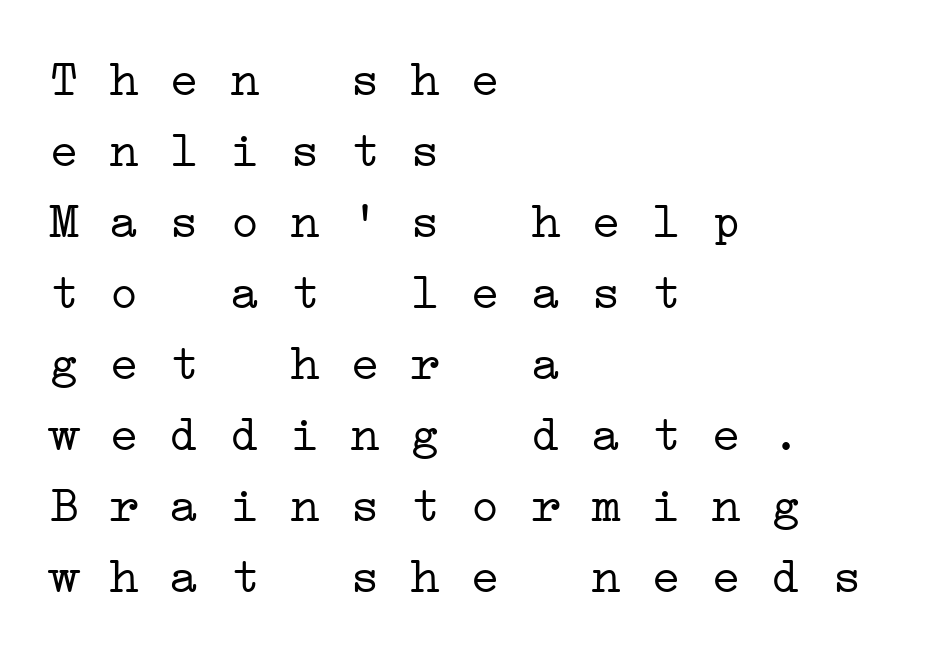
The image shows 50 px light, wide serif type, monospaced; set left-aligned, normal line spacing (1.42x), normal letter spacing, not underlined; low stroke contrast and a medium x-height.
